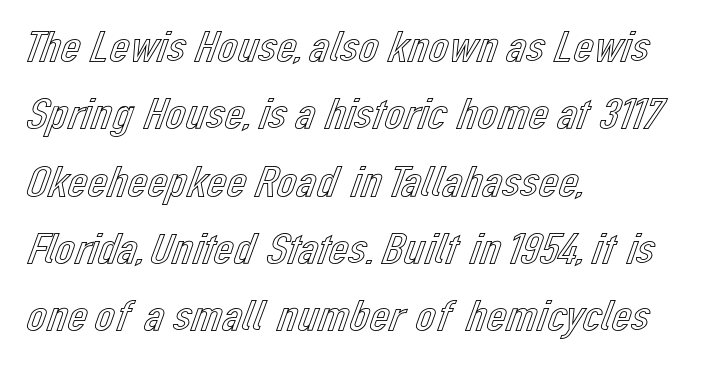
{"width": "normal", "x_height": "medium", "monospaced": "no", "underline": "no", "align": "left", "line_spacing": "normal", "line_spacing_ratio": 1.53, "letter_spacing": "normal", "letter_spacing_em": 0.0, "glyph_px": 44}
